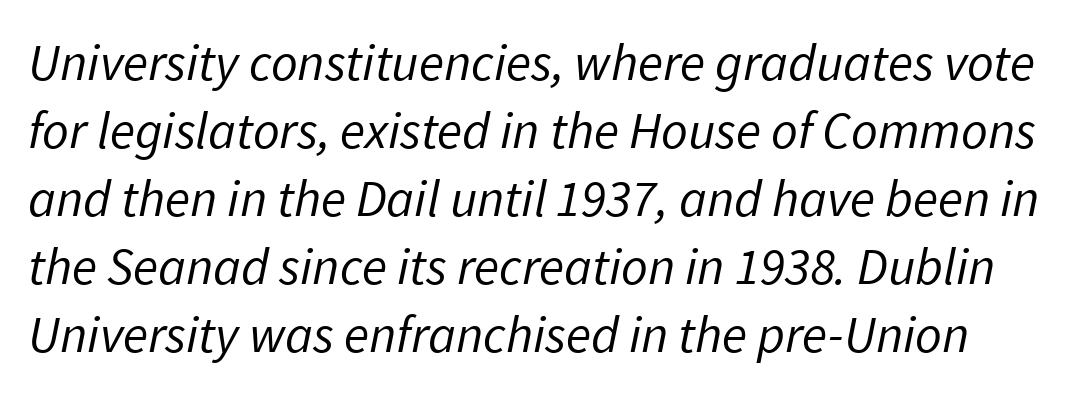
Q: Is the text bold? A: No.
Q: Is the typeface a serif or a sans-serif typeface? A: Sans-serif.
Q: Is the text underlined? A: No.
Q: Is the spacing between letters normal or unusually wide? A: Normal.
Q: Is the spacing between lines tight, normal or loose? A: Normal.
Q: Width (condensed, normal, or wide)? A: Normal.
Q: Stroke contrast? A: Low.
Q: x-height? A: Medium.
Q: Monospaced? A: No.
